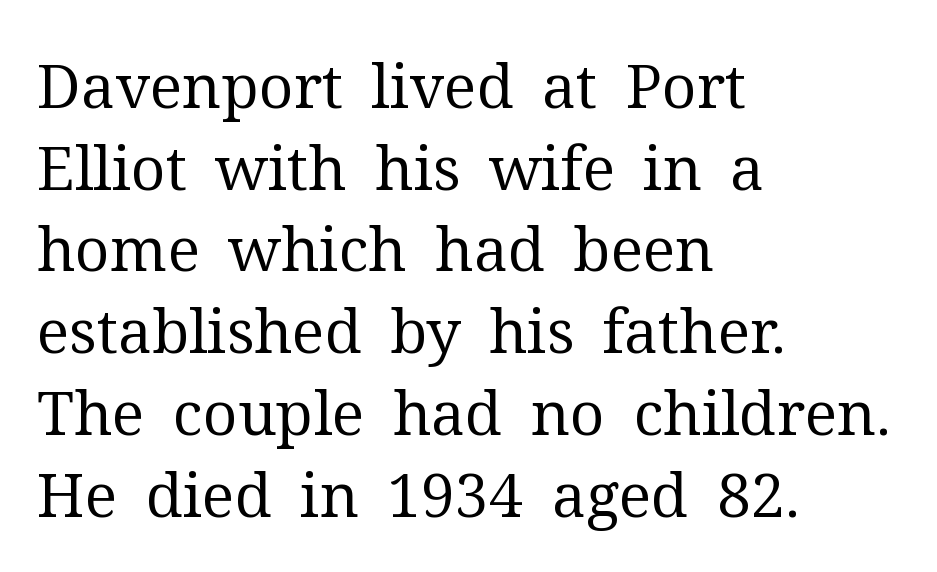
{"serif": "yes", "italic": "no", "bold": "no", "weight": "regular", "width": "normal", "stroke_contrast": "medium", "x_height": "medium", "monospaced": "no", "underline": "no", "align": "left", "line_spacing": "normal", "line_spacing_ratio": 1.34, "letter_spacing": "normal", "letter_spacing_em": 0.0, "glyph_px": 61}
